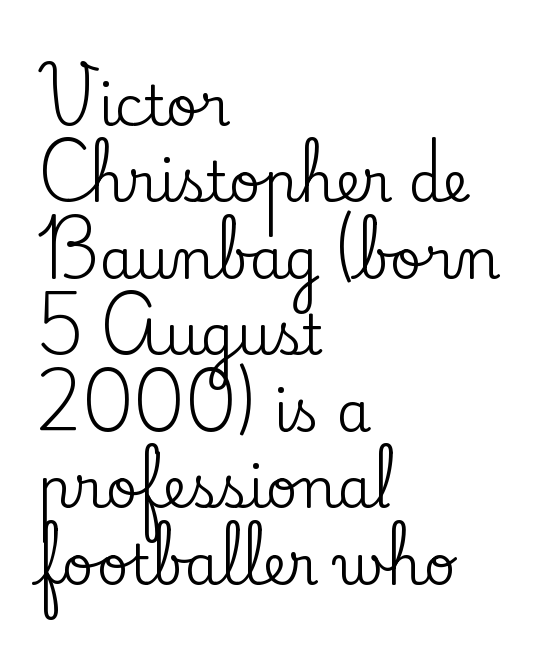
Italic: no, the glyphs are upright roman. All the whitespace from short lines collects on the right. Proportional: the letters do not fall into vertical columns. A typesetter would label this face a serif. What's the leading like? Ordinary, nothing unusual. Students, note that the glyphs here touch the page at normal intervals.
